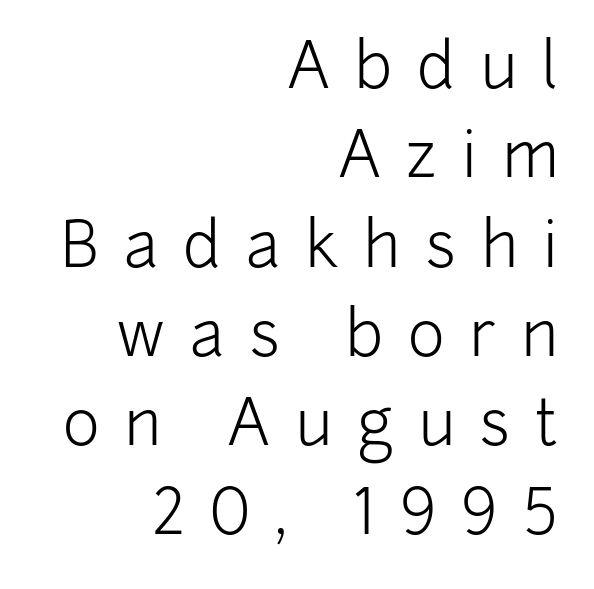
Here the designer chose a conventional face with non-uniform glyph widths. The passage shown stacks its lines at a standard gap. Type style note: lacks serifs. The typesetter chose a ragged-left arrangement here. This reads as an unemphasized weight, regular at the heaviest.
